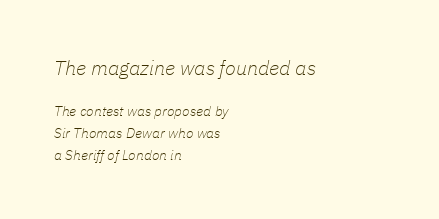
{"italic": "yes", "lean": "right", "slant_degrees": 11, "bold": "no", "underline": "no", "align": "left", "line_spacing": "normal", "line_spacing_ratio": 1.57, "letter_spacing": "normal", "letter_spacing_em": 0.0, "larger_block": "first", "size_ratio": 1.43, "glyph_px": 20}
